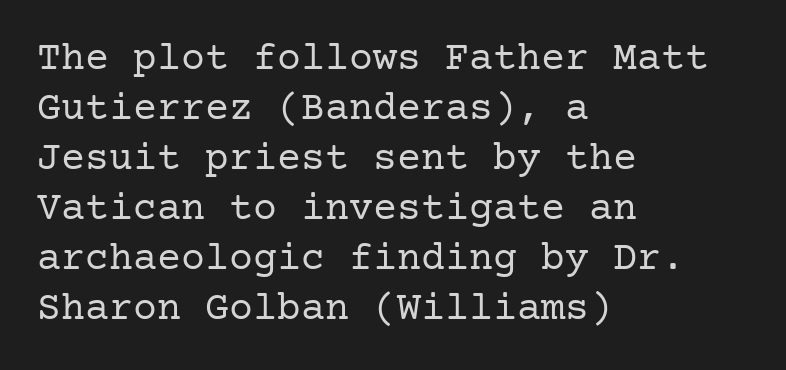
Nothing unusual about the tracking: characters are spaced as the font intends. The font's upright variant was chosen for this text. The foot of each line stays bare and open. The text block is weighted toward the left margin, trailing off unevenly rightward. What's the leading like? Ordinary, nothing unusual. This rendering employs a face with finishing strokes, i.e., a serif.
